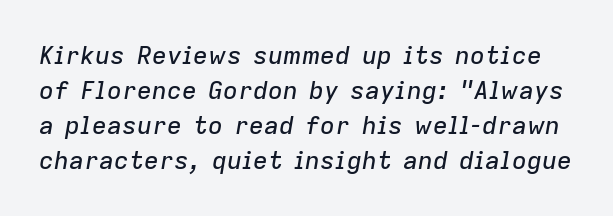
{"italic": "yes", "lean": "right", "slant_degrees": 9, "underline": "no", "line_spacing": "normal", "line_spacing_ratio": 1.4, "letter_spacing": "normal", "letter_spacing_em": 0.0, "glyph_px": 25}
